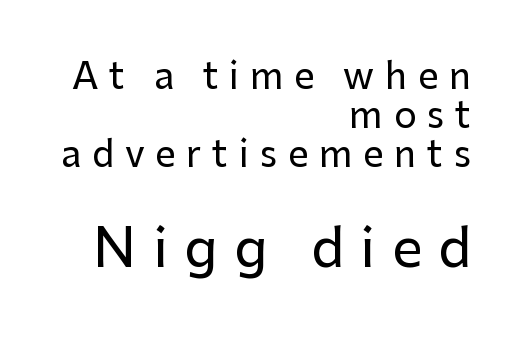
Q: Is the text italic (slanted)? A: No, it is upright.
Q: Is the typeface a serif or a sans-serif typeface? A: Sans-serif.
Q: Is the text underlined? A: No.
Q: How is the paragraph aligned? A: Right-aligned.
Q: Is the spacing between letters normal or unusually wide? A: Unusually wide.
Q: Is the spacing between lines tight, normal or loose? A: Tight.
Q: Which block of text is set in a larger size, the first (top) or the second (bottom)? A: The second (bottom) one.
Q: Width (condensed, normal, or wide)? A: Normal.
Q: Stroke contrast? A: Low.
Q: x-height? A: Medium.
Q: Monospaced? A: No.
